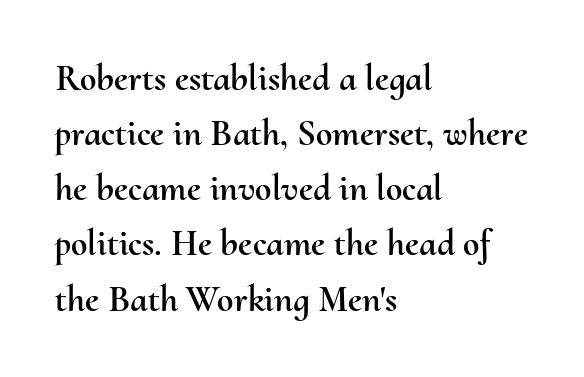
You can tell it's not italic because the verticals are truly vertical. The rag falls on the right side of this text block. Rows of type keep a routine distance in the vertical direction. Check under the words: just untouched page. Tracking value appears to be zero — textbook default spacing. Looks like regular typesetting: each glyph gets only the width it needs.
